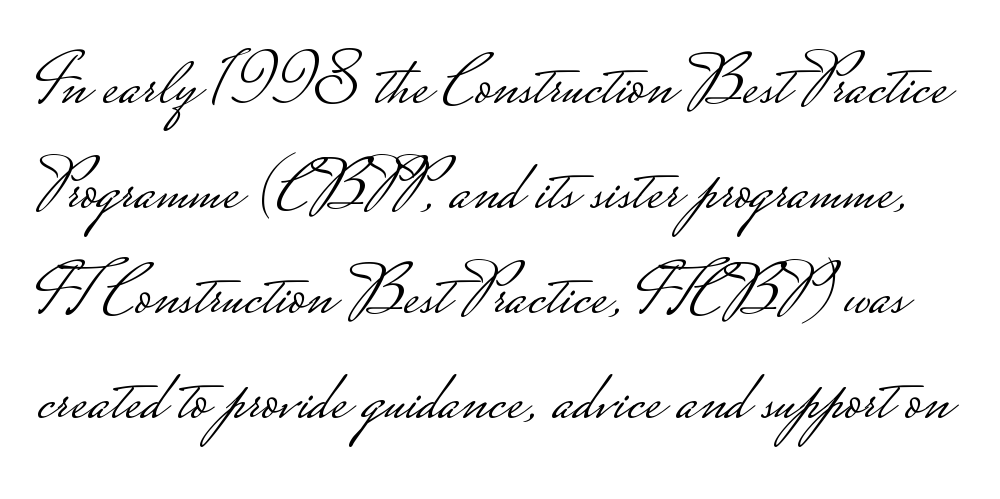
The image shows 72 px light, wide sans-serif type; set normal line spacing (1.46x), normal letter spacing, not underlined; low stroke contrast.
